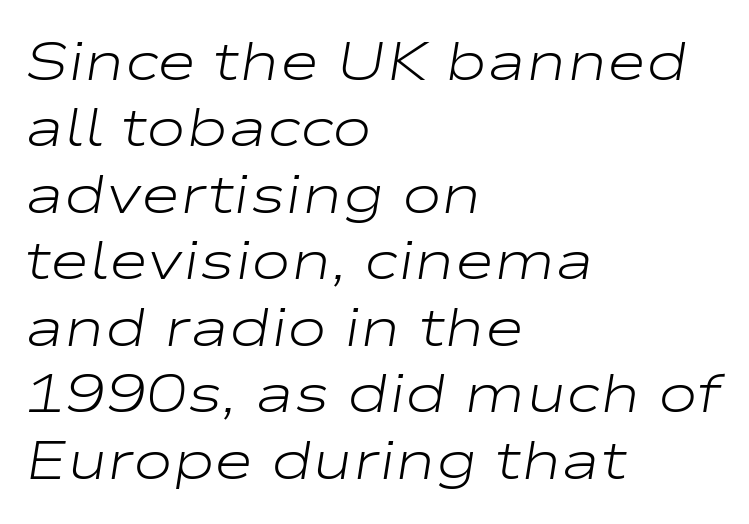
{"italic": "yes", "lean": "right", "slant_degrees": 9, "bold": "no", "weight": "light", "width": "wide", "stroke_contrast": "low", "x_height": "medium", "monospaced": "no", "underline": "no", "align": "left", "line_spacing_ratio": 1.23, "letter_spacing": "normal", "letter_spacing_em": 0.0, "glyph_px": 54}
